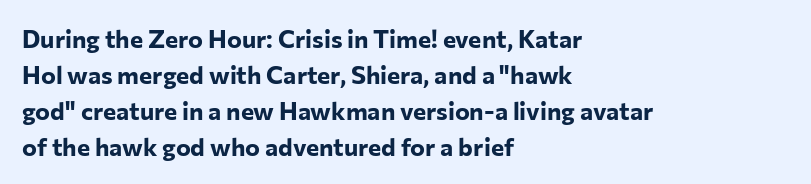
Nope, not italic — everything's standing straight. A normal amount of white space separates one row of letters from the next. Pretty heavy lettering here — definitely bold. Line starts are locked; line ends wander. Tracking here is standard; glyphs follow each other at the usual distance. Decoration check: the copy has no underline.
